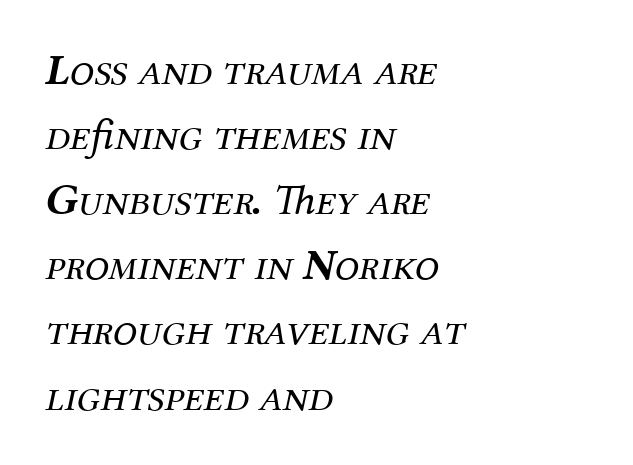
Q: Is the text bold? A: No.
Q: Is the text italic (slanted)? A: Yes, it leans right by about 12 degrees.
Q: Is the typeface a serif or a sans-serif typeface? A: Serif.
Q: Is the text underlined? A: No.
Q: How is the paragraph aligned? A: Left-aligned.
Q: Is the spacing between letters normal or unusually wide? A: Normal.
Q: Is the spacing between lines tight, normal or loose? A: Normal.
Q: Width (condensed, normal, or wide)? A: Normal.
Q: Stroke contrast? A: Medium.
Q: x-height? A: Medium.
Q: Monospaced? A: No.
